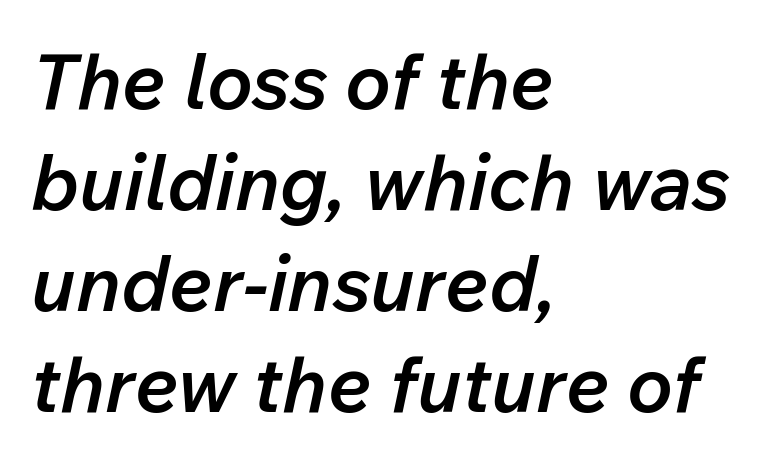
{"italic": "yes", "lean": "right", "slant_degrees": 12, "bold": "semi", "weight": "semibold", "width": "normal", "stroke_contrast": "low", "x_height": "medium", "monospaced": "no", "underline": "no", "align": "left", "line_spacing": "normal", "line_spacing_ratio": 1.31, "letter_spacing": "normal", "letter_spacing_em": 0.0, "glyph_px": 77}
